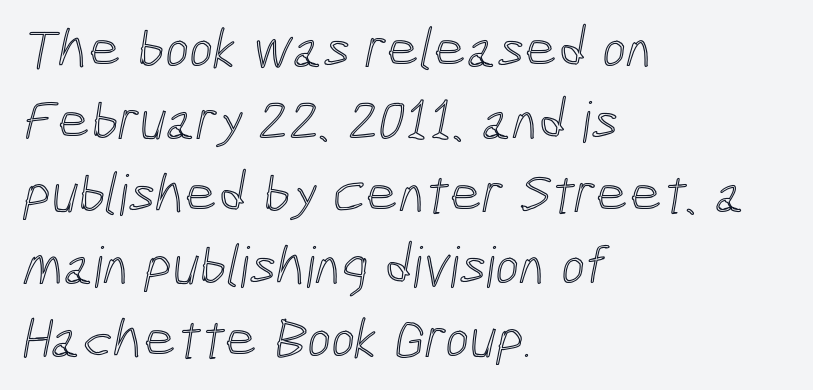
Q: Is the text underlined? A: No.
Q: How is the paragraph aligned? A: Left-aligned.
Q: Is the spacing between letters normal or unusually wide? A: Normal.
Q: Is the spacing between lines tight, normal or loose? A: Normal.
Q: Width (condensed, normal, or wide)? A: Condensed.
Q: x-height? A: Medium.
Q: Monospaced? A: No.
